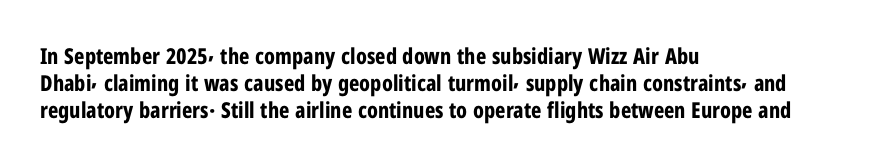
The image shows 22 px bold type, upright; set left-aligned, line spacing 1.23x, normal letter spacing, not underlined.
